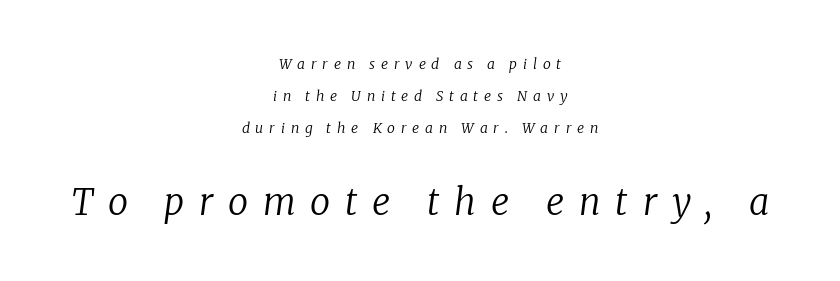
{"serif": "yes", "italic": "yes", "lean": "right", "slant_degrees": 8, "bold": "no", "weight": "regular", "width": "normal", "stroke_contrast": "low", "x_height": "medium", "monospaced": "no", "underline": "no", "align": "center", "line_spacing": "loose", "line_spacing_ratio": 2.27, "letter_spacing": "wide", "letter_spacing_em": 0.41, "larger_block": "second", "size_ratio": 2.57, "glyph_px": 36}
